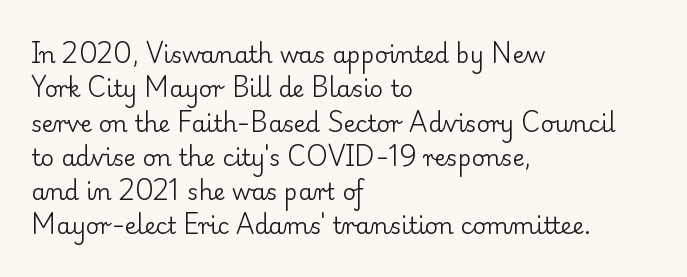
Q: Is the text bold? A: No.
Q: Is the text italic (slanted)? A: No, it is upright.
Q: Is the text underlined? A: No.
Q: How is the paragraph aligned? A: Left-aligned.
Q: Is the spacing between letters normal or unusually wide? A: Normal.
Q: Is the spacing between lines tight, normal or loose? A: Normal.
